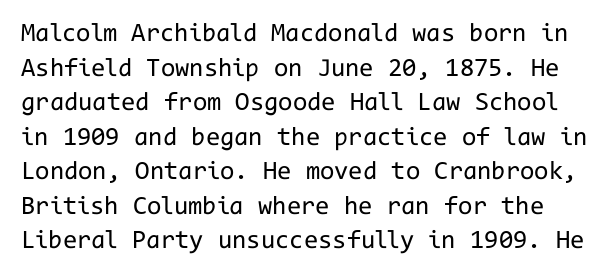
Q: Is the text bold? A: No.
Q: Is the text italic (slanted)? A: No, it is upright.
Q: Is the text underlined? A: No.
Q: Is the spacing between letters normal or unusually wide? A: Normal.
Q: Is the spacing between lines tight, normal or loose? A: Normal.
